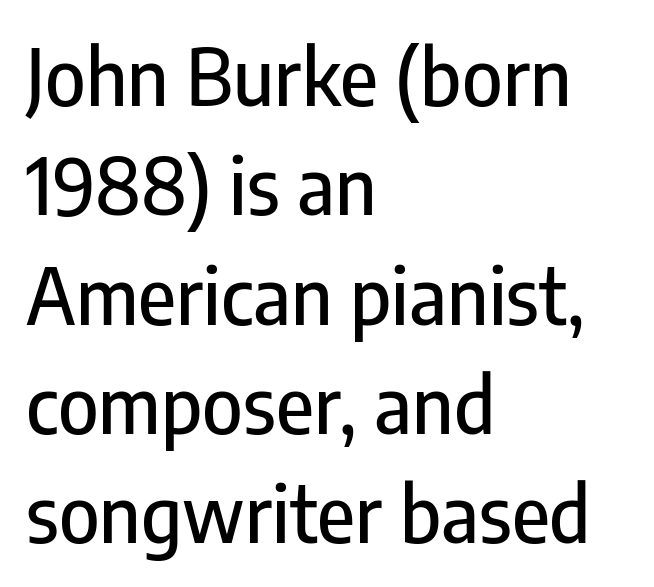
This rendering employs a face without finishing strokes, i.e., a sans-serif. The letters advance in unequal steps, a hallmark of proportional type. Posture: straight, roman, zero tilt. Leading: standard. The tracking reads as untouched default to a designer's eye.
